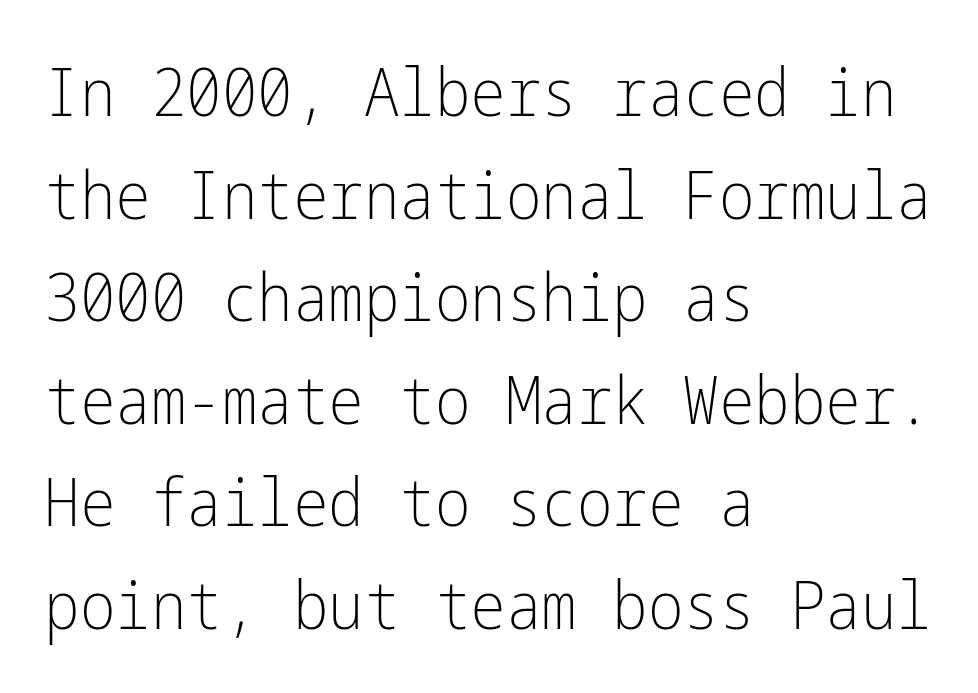
The image shows 67 px light, condensed sans-serif type, upright; set left-aligned, normal line spacing (1.53x), normal letter spacing, not underlined; low stroke contrast and a medium x-height.
